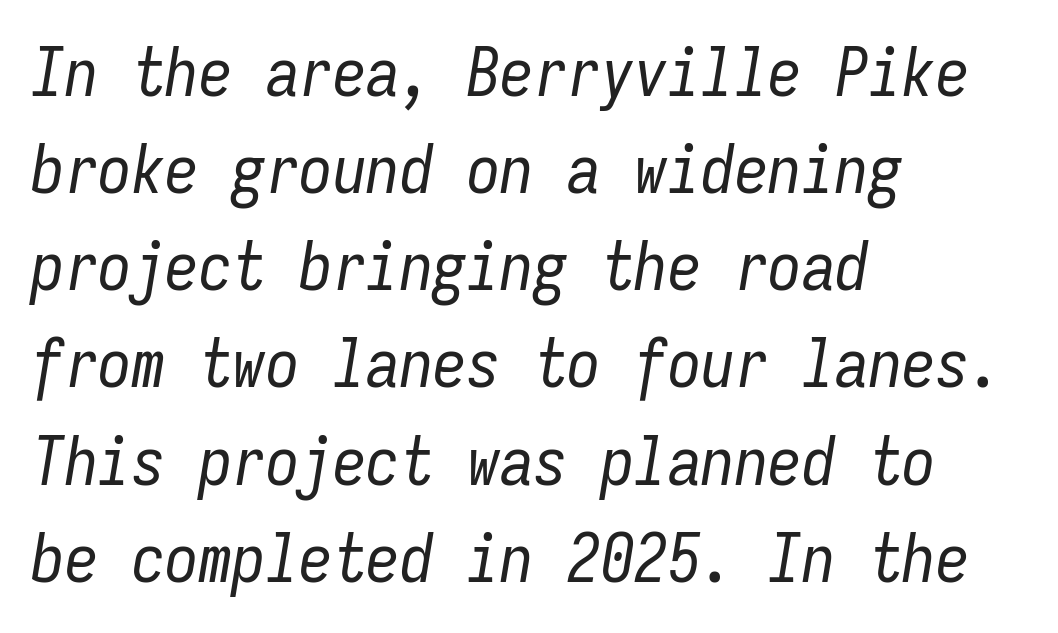
{"italic": "yes", "lean": "right", "slant_degrees": 9, "bold": "no", "weight": "regular", "width": "condensed", "stroke_contrast": "low", "x_height": "medium", "monospaced": "yes", "underline": "no", "align": "left", "line_spacing": "normal", "line_spacing_ratio": 1.45, "letter_spacing": "normal", "letter_spacing_em": 0.0, "glyph_px": 67}
